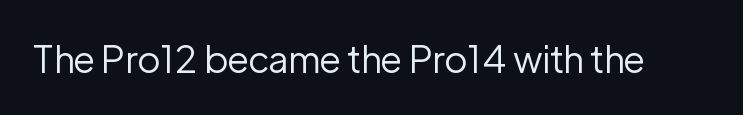
Weight: not bold — regular or lighter. Here the designer chose a conventional face with non-uniform glyph widths. The passage shown is typeset with a sans-serif family. The glyphs are unaccompanied by any horizontal stroke below them. The typography opts for an upright posture over an oblique one. Honestly, the letter spacing is just normal — you wouldn't notice it.
